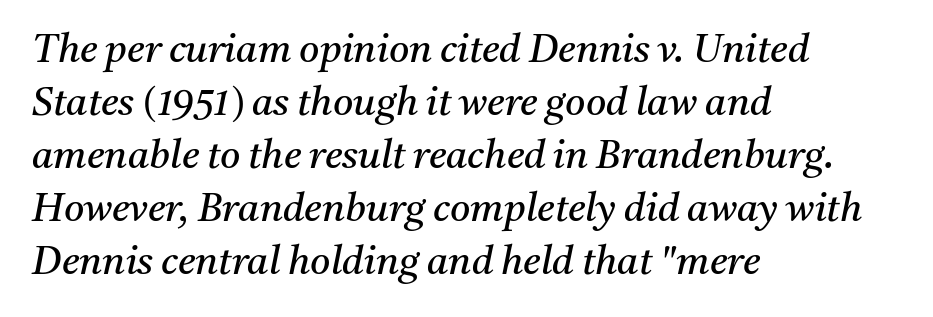
The image shows 39 px regular-weight serif type, italic (leaning right); set left-aligned, normal line spacing (1.36x), normal letter spacing, not underlined; medium stroke contrast and a medium x-height.
